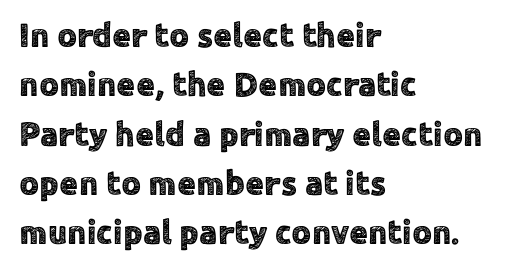
The image shows 34 px sans-serif type, upright; set left-aligned, normal line spacing (1.45x), normal letter spacing, not underlined; a medium x-height.
